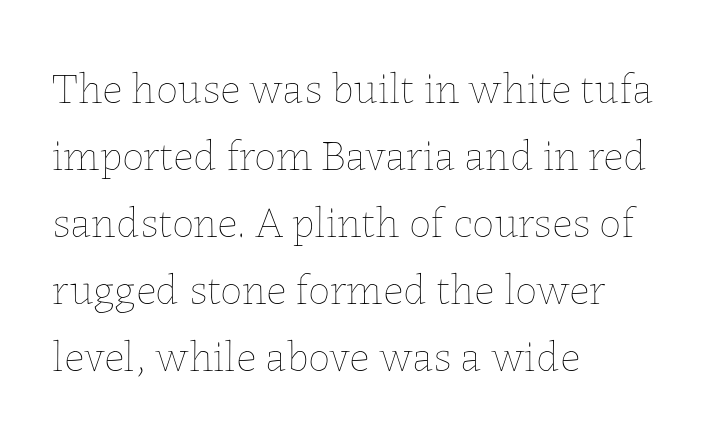
The image shows 44 px thin type, upright; set left-aligned, normal line spacing (1.52x), normal letter spacing, not underlined; low stroke contrast and a medium x-height.
